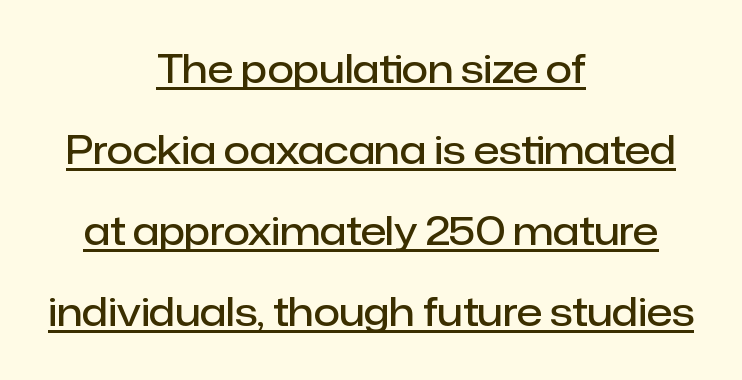
{"serif": "no", "italic": "no", "bold": "semi", "weight": "semibold", "width": "normal", "stroke_contrast": "low", "x_height": "medium", "monospaced": "no", "underline": "yes", "align": "center", "line_spacing": "loose", "line_spacing_ratio": 2.13, "letter_spacing": "normal", "letter_spacing_em": 0.0, "glyph_px": 38}
